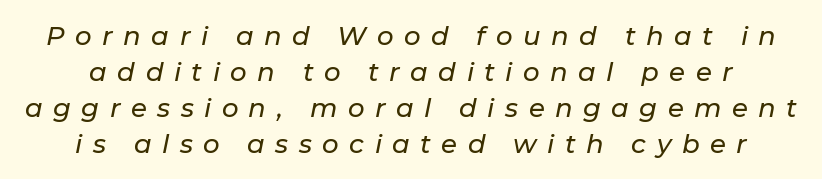
Q: Is the text italic (slanted)? A: Yes, it leans right by about 11 degrees.
Q: Is the text underlined? A: No.
Q: Is the spacing between letters normal or unusually wide? A: Unusually wide.
Q: Is the spacing between lines tight, normal or loose? A: Normal.
